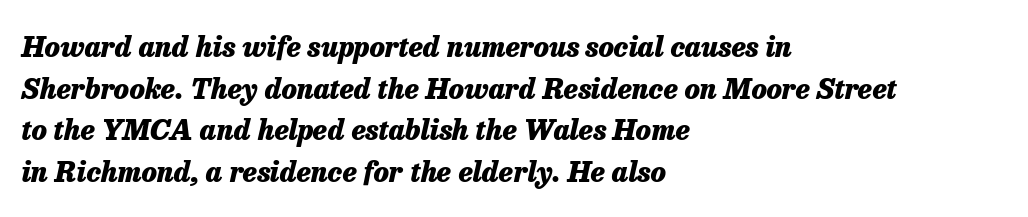
Q: Is the text bold? A: Yes.
Q: Is the text italic (slanted)? A: Yes, it leans right by about 13 degrees.
Q: Is the text underlined? A: No.
Q: How is the paragraph aligned? A: Left-aligned.
Q: Is the spacing between letters normal or unusually wide? A: Normal.
Q: Is the spacing between lines tight, normal or loose? A: Normal.
Q: Width (condensed, normal, or wide)? A: Normal.
Q: Stroke contrast? A: Low.
Q: x-height? A: Medium.
Q: Monospaced? A: No.
